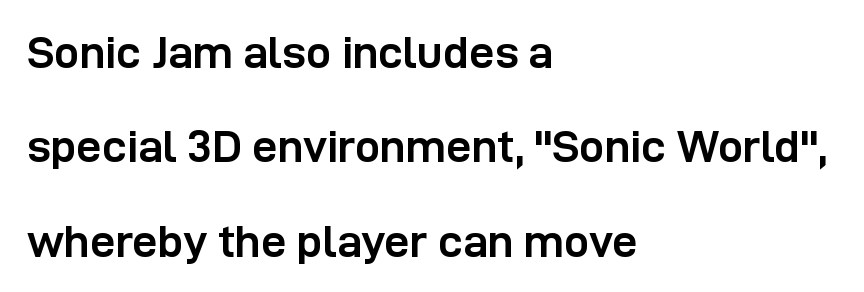
Q: Is the text bold? A: Yes.
Q: Is the text italic (slanted)? A: No, it is upright.
Q: Is the typeface a serif or a sans-serif typeface? A: Sans-serif.
Q: Is the text underlined? A: No.
Q: How is the paragraph aligned? A: Left-aligned.
Q: Is the spacing between letters normal or unusually wide? A: Normal.
Q: Is the spacing between lines tight, normal or loose? A: Loose.
Q: Width (condensed, normal, or wide)? A: Normal.
Q: Stroke contrast? A: Low.
Q: x-height? A: Medium.
Q: Monospaced? A: No.
